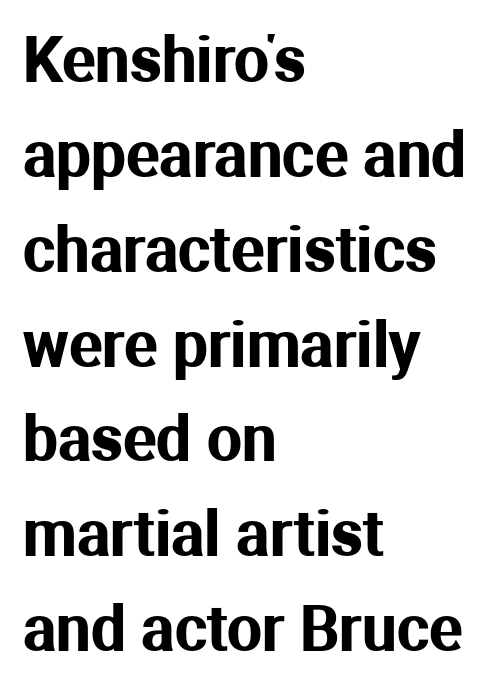
Q: Is the text italic (slanted)? A: No, it is upright.
Q: Is the typeface a serif or a sans-serif typeface? A: Sans-serif.
Q: Is the text underlined? A: No.
Q: How is the paragraph aligned? A: Left-aligned.
Q: Is the spacing between letters normal or unusually wide? A: Normal.
Q: Is the spacing between lines tight, normal or loose? A: Normal.
Q: Width (condensed, normal, or wide)? A: Normal.
Q: Stroke contrast? A: Medium.
Q: x-height? A: Medium.
Q: Monospaced? A: No.
